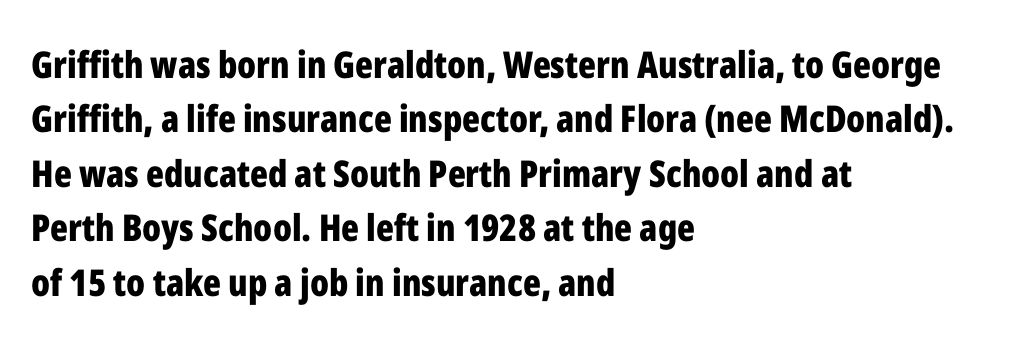
Look at the bottom of the vertical strokes: they stop flat, with no serifs. Just letters on the line, the space beneath them empty. Whoever set this chose a conventional vertical rhythm. You can tell it's not italic because the verticals are truly vertical.
